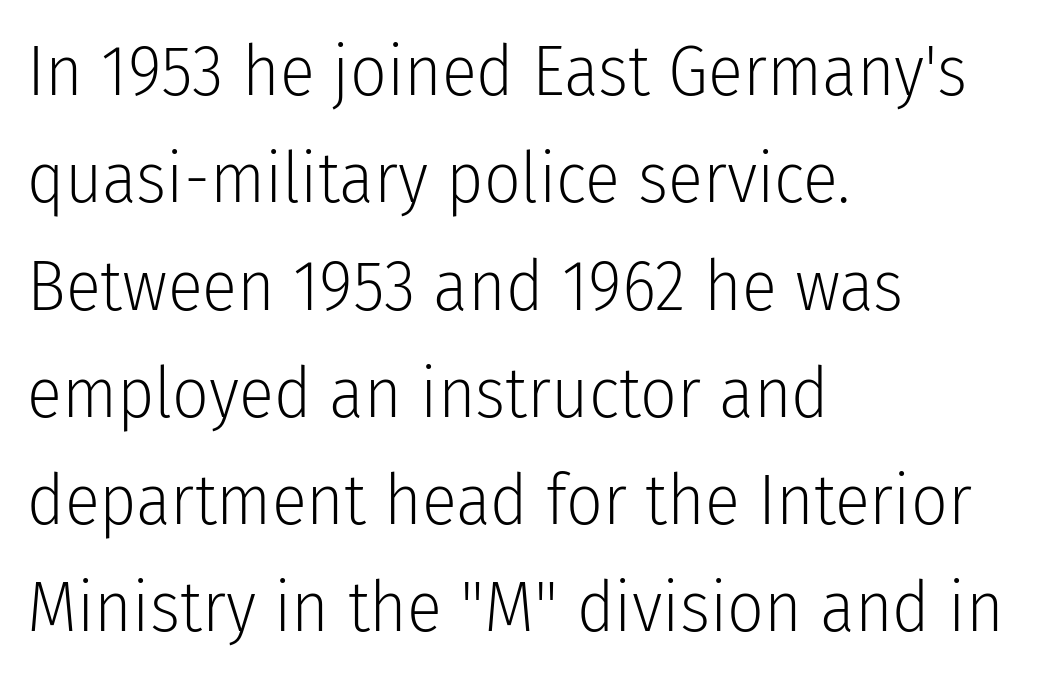
Font category for this specimen: sans-serif. This block has exactly the height ordinary leading produces. Spacing between characters is what you'd get straight out of the box. Is this a fixed-width face? No — the glyphs have proportional, varying widths. The characters are drawn with everyday or finer stroke widths. Check under the words: just untouched page.
